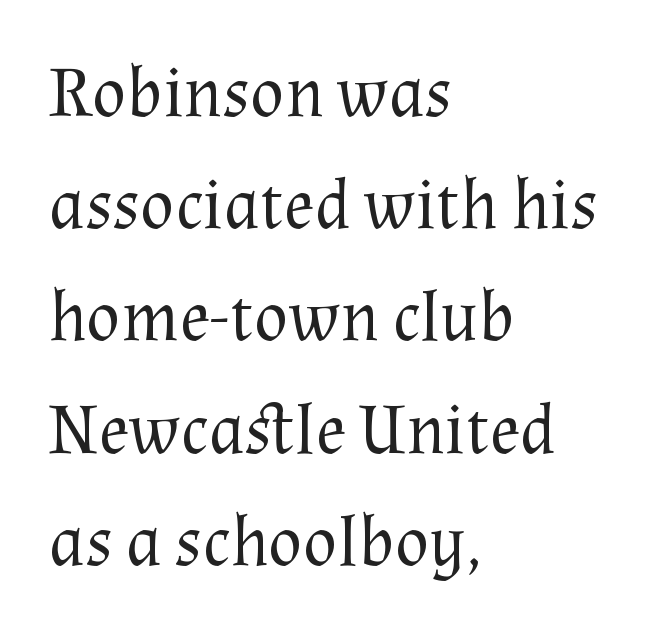
Rendered with straight, roman letterforms. The letterforms sit shoulder to shoulder at normal distance. Character widths vary here, with narrow letters taking less room than wide ones. Weight: in the light-to-regular range.
